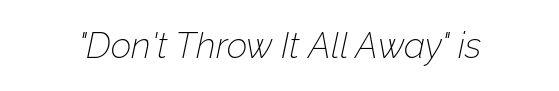
The image shows 36 px thin type, italic (leaning right); set normal letter spacing, not underlined; low stroke contrast and a medium x-height.
